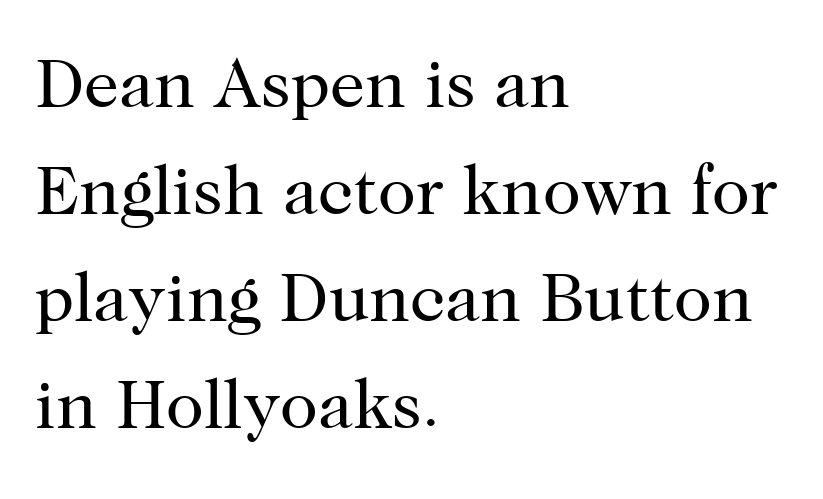
Q: Is the text bold? A: No.
Q: Is the text italic (slanted)? A: No, it is upright.
Q: Is the typeface a serif or a sans-serif typeface? A: Serif.
Q: Is the text underlined? A: No.
Q: How is the paragraph aligned? A: Left-aligned.
Q: Is the spacing between letters normal or unusually wide? A: Normal.
Q: Is the spacing between lines tight, normal or loose? A: Normal.
Q: Width (condensed, normal, or wide)? A: Normal.
Q: Stroke contrast? A: High.
Q: x-height? A: Medium.
Q: Monospaced? A: No.
